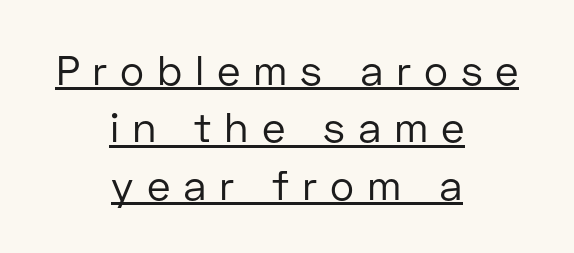
The image shows 41 px regular-weight sans-serif type, upright; set centered, normal line spacing (1.4x), unusually wide letter spacing (+0.31 em), underlined; low stroke contrast and a medium x-height.
